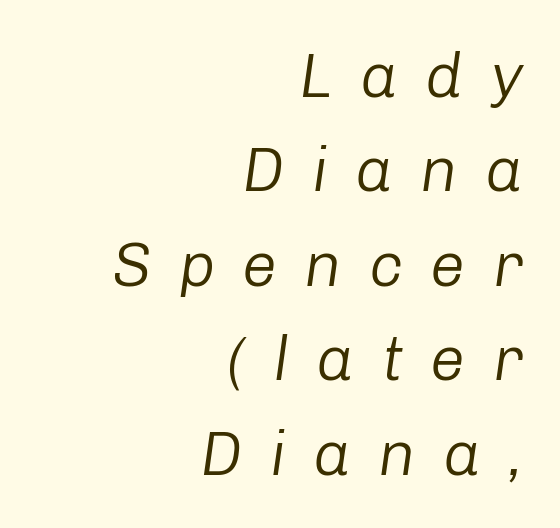
{"italic": "yes", "lean": "right", "slant_degrees": 8, "bold": "no", "weight": "regular", "width": "normal", "stroke_contrast": "low", "x_height": "medium", "monospaced": "no", "underline": "no", "align": "right", "line_spacing": "normal", "line_spacing_ratio": 1.5, "letter_spacing": "wide", "letter_spacing_em": 0.43, "glyph_px": 63}
